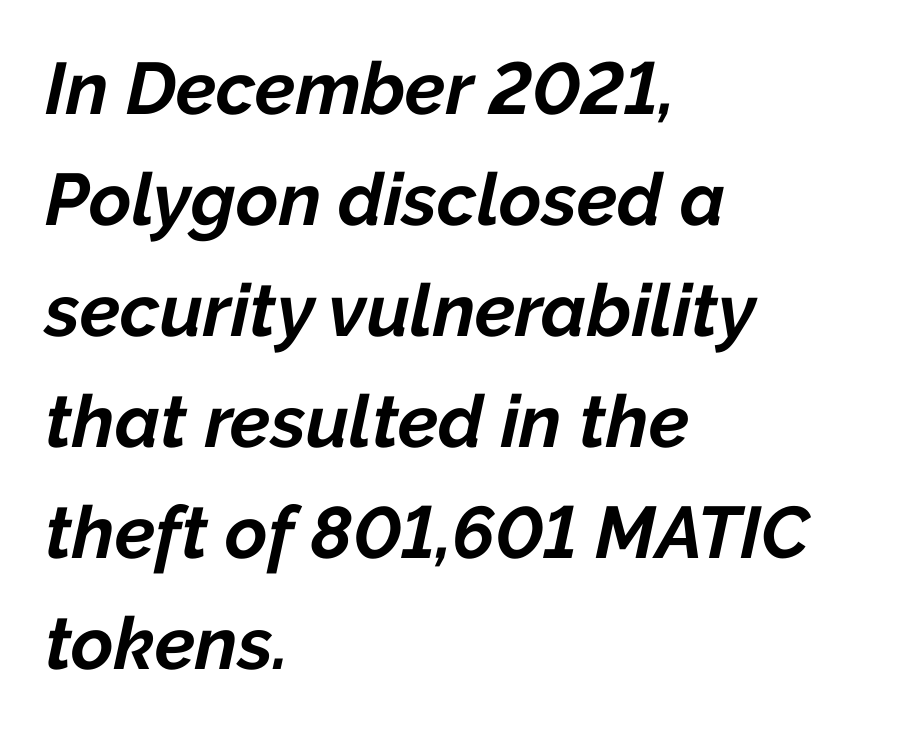
Q: Is the text bold? A: Yes.
Q: Is the text italic (slanted)? A: Yes, it leans right by about 12 degrees.
Q: Is the text underlined? A: No.
Q: How is the paragraph aligned? A: Left-aligned.
Q: Is the spacing between letters normal or unusually wide? A: Normal.
Q: Is the spacing between lines tight, normal or loose? A: Normal.
Q: Width (condensed, normal, or wide)? A: Normal.
Q: Stroke contrast? A: Low.
Q: x-height? A: Medium.
Q: Monospaced? A: No.
